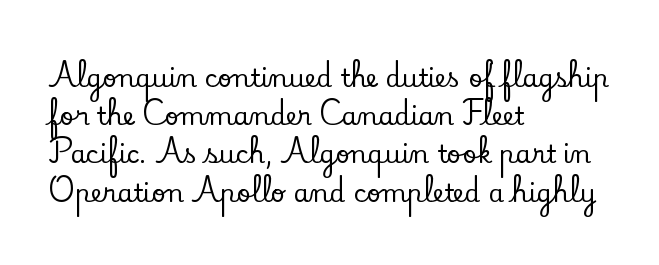
Descenders hang freely into open space. Teacher's note: observe the even left margin — that is flush-left alignment. The vertical gap from one line to the next is medium. If you drew a line through each stem, it would be perfectly vertical. The letters sit at their default tracking, neither squeezed nor spread.
